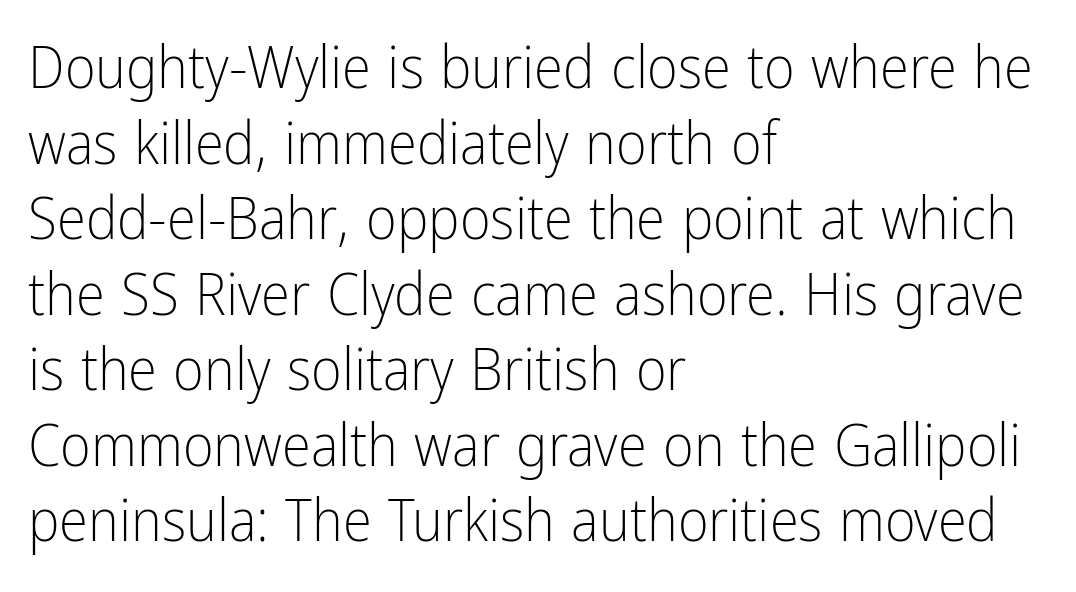
Every row of glyphs begins at an identical x-position on the left. Normally led — the rows are evenly, conventionally spaced. The lettering holds an erect, upright posture throughout. Decoration check: the copy has no underline.
